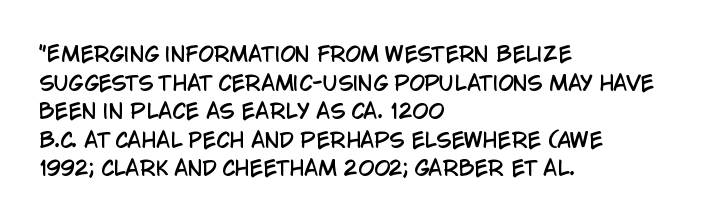
Every character sits straight up, as roman type does. The glyphs are unaccompanied by any horizontal stroke below them. Normally led — the rows are evenly, conventionally spaced. If you drew a ruler down the left edge, every line would touch it. The type is set solid horizontally, with unmodified tracking.
